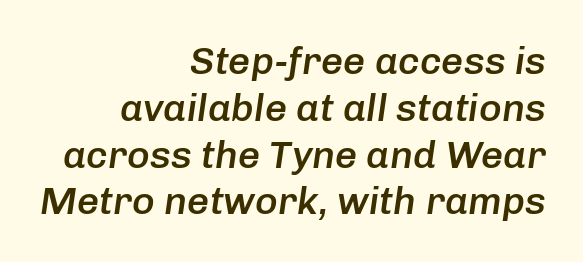
Q: Is the text bold? A: Semi-bold.
Q: Is the text italic (slanted)? A: Yes, it leans right by about 8 degrees.
Q: Is the text underlined? A: No.
Q: How is the paragraph aligned? A: Right-aligned.
Q: Is the spacing between letters normal or unusually wide? A: Normal.
Q: Width (condensed, normal, or wide)? A: Normal.
Q: Stroke contrast? A: Low.
Q: x-height? A: Medium.
Q: Monospaced? A: No.
